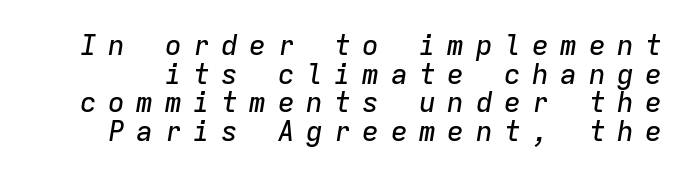
Clear beneath every line of the passage. The passage shown has open, widely tracked lettering throughout. Vertically, the passage feels compressed, each row crowding the next. The passage shown is typed in a monospace face where columns stay perfectly aligned.
